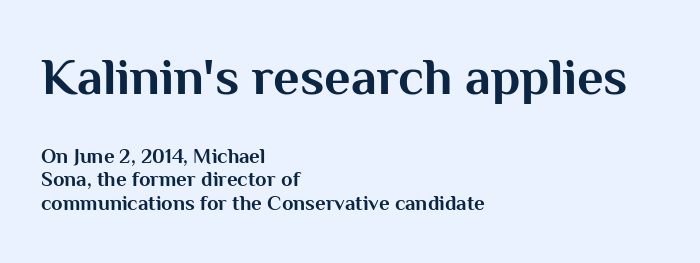
{"serif": "no", "italic": "no", "bold": "yes", "weight": "bold", "width": "normal", "stroke_contrast": "medium", "x_height": "medium", "monospaced": "no", "underline": "no", "align": "left", "line_spacing": "tight", "line_spacing_ratio": 1.12, "letter_spacing": "normal", "letter_spacing_em": 0.0, "larger_block": "first", "size_ratio": 2.48, "glyph_px": 52}
